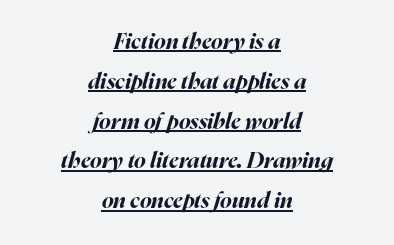
Q: Is the text bold? A: Yes.
Q: Is the text italic (slanted)? A: Yes, it leans right by about 16 degrees.
Q: Is the text underlined? A: Yes.
Q: How is the paragraph aligned? A: Centered.
Q: Is the spacing between letters normal or unusually wide? A: Normal.
